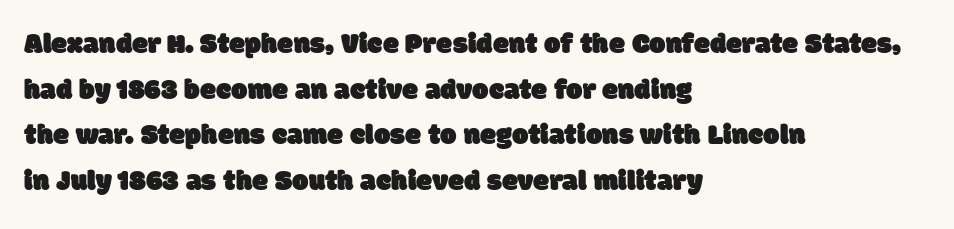
Q: Is the typeface a serif or a sans-serif typeface? A: Sans-serif.
Q: Is the text underlined? A: No.
Q: How is the paragraph aligned? A: Left-aligned.
Q: Is the spacing between letters normal or unusually wide? A: Normal.
Q: Is the spacing between lines tight, normal or loose? A: Normal.
Q: Width (condensed, normal, or wide)? A: Normal.
Q: Stroke contrast? A: Low.
Q: x-height? A: Large.
Q: Monospaced? A: No.
